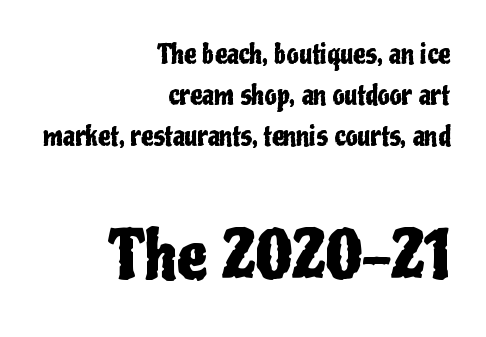
{"serif": "no", "italic": "no", "width": "condensed", "stroke_contrast": "low", "x_height": "medium", "monospaced": "no", "underline": "no", "align": "right", "line_spacing": "normal", "line_spacing_ratio": 1.52, "letter_spacing": "normal", "letter_spacing_em": 0.0, "larger_block": "second", "size_ratio": 2.48, "glyph_px": 67}
